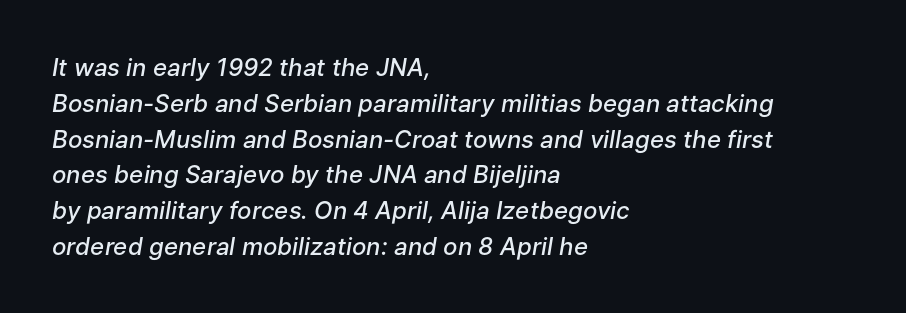
Q: Is the text bold? A: Semi-bold.
Q: Is the text italic (slanted)? A: Yes, it leans right by about 9 degrees.
Q: Is the text underlined? A: No.
Q: How is the paragraph aligned? A: Left-aligned.
Q: Is the spacing between letters normal or unusually wide? A: Normal.
Q: Is the spacing between lines tight, normal or loose? A: Normal.
